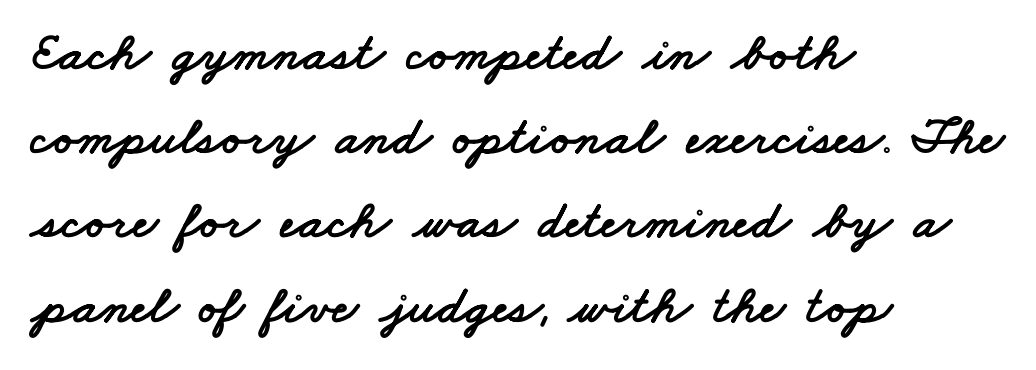
Character widths vary here, with narrow letters taking less room than wide ones. The rendering uses a moderate line-height, typical for paragraphs. Here the glyphs are tracked normally, forming tight word shapes. Letters rest on an invisible, unmarked baseline.
